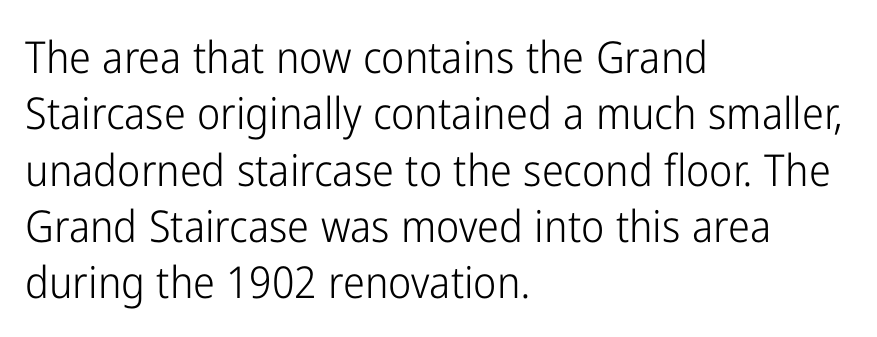
The image shows 44 px light, condensed sans-serif type, upright; set left-aligned, normal line spacing (1.28x), normal letter spacing, not underlined; low stroke contrast and a medium x-height.
